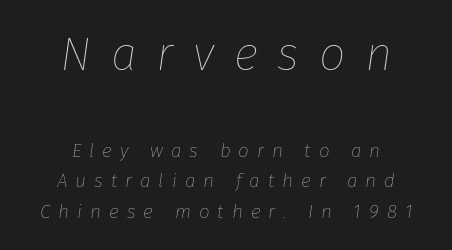
The type is letterspaced generously, with wide tracking. Characters are canted at an angle relative to the baseline's perpendicular. Just letters on the line, the space beneath them empty. The whitespace from short lines is split evenly between both sides.
